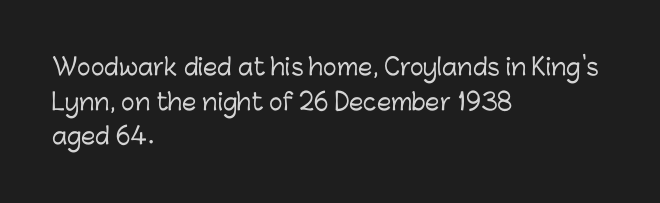
The image shows 23 px text type, upright; set left-aligned, normal line spacing (1.51x), normal letter spacing, not underlined.
